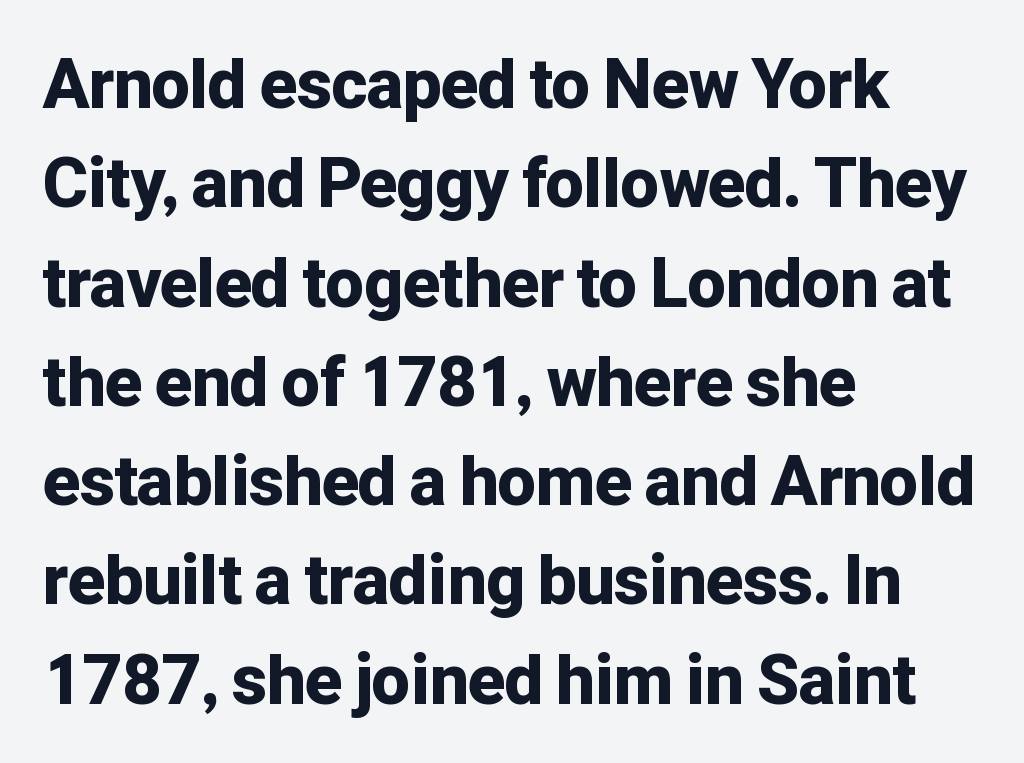
Q: Is the text bold? A: Yes.
Q: Is the text italic (slanted)? A: No, it is upright.
Q: Is the typeface a serif or a sans-serif typeface? A: Sans-serif.
Q: Is the text underlined? A: No.
Q: How is the paragraph aligned? A: Left-aligned.
Q: Is the spacing between letters normal or unusually wide? A: Normal.
Q: Is the spacing between lines tight, normal or loose? A: Normal.
Q: Width (condensed, normal, or wide)? A: Normal.
Q: Stroke contrast? A: Low.
Q: x-height? A: Medium.
Q: Monospaced? A: No.
